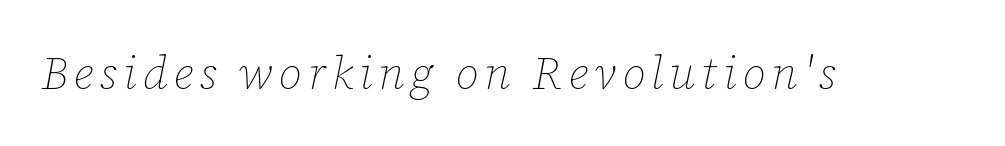
No extra ink here — the face is not bold. Rule under the text: the space is simply empty. These lines were composed using italics. The rendering uses natural spacing where letterforms have individual widths.
